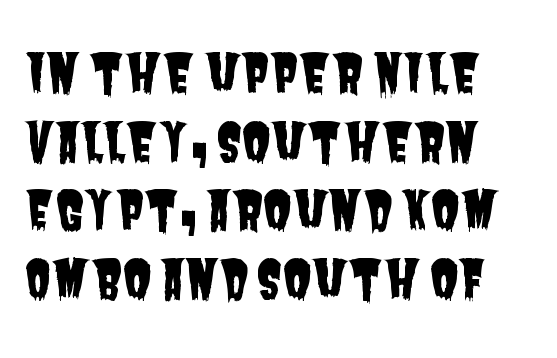
{"serif": "no", "width": "condensed", "stroke_contrast": "low", "x_height": "large", "monospaced": "no", "underline": "no", "align": "left", "line_spacing": "normal", "line_spacing_ratio": 1.32, "letter_spacing": "normal", "letter_spacing_em": 0.0, "glyph_px": 52}
